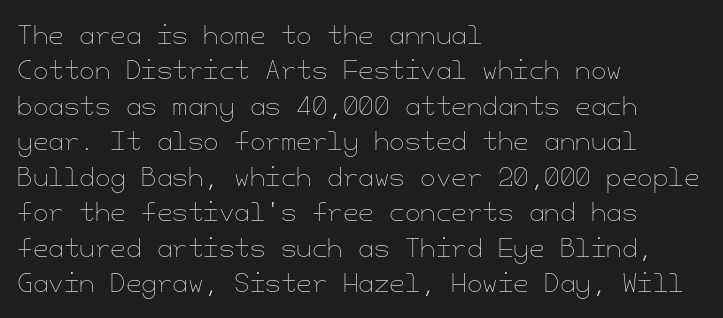
Q: Is the text bold? A: No.
Q: Is the text italic (slanted)? A: No, it is upright.
Q: Is the text underlined? A: No.
Q: How is the paragraph aligned? A: Left-aligned.
Q: Is the spacing between letters normal or unusually wide? A: Normal.
Q: Is the spacing between lines tight, normal or loose? A: Normal.
